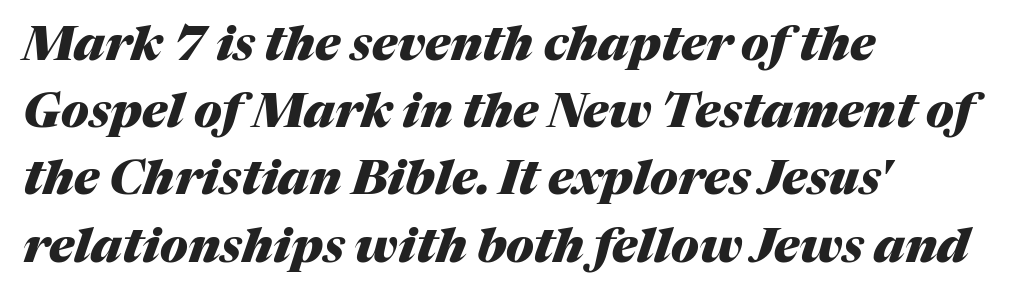
Q: Is the text bold? A: Yes.
Q: Is the text italic (slanted)? A: Yes, it leans right by about 17 degrees.
Q: Is the text underlined? A: No.
Q: How is the paragraph aligned? A: Left-aligned.
Q: Is the spacing between letters normal or unusually wide? A: Normal.
Q: Is the spacing between lines tight, normal or loose? A: Normal.
Q: Width (condensed, normal, or wide)? A: Normal.
Q: Stroke contrast? A: Medium.
Q: x-height? A: Medium.
Q: Monospaced? A: No.
